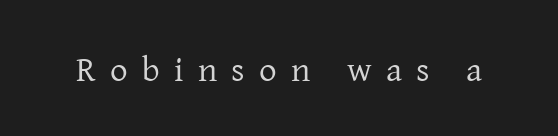
Q: Is the text bold? A: No.
Q: Is the text italic (slanted)? A: No, it is upright.
Q: Is the typeface a serif or a sans-serif typeface? A: Serif.
Q: Is the text underlined? A: No.
Q: Is the spacing between letters normal or unusually wide? A: Unusually wide.
Q: Width (condensed, normal, or wide)? A: Normal.
Q: Stroke contrast? A: Low.
Q: x-height? A: Medium.
Q: Monospaced? A: No.
